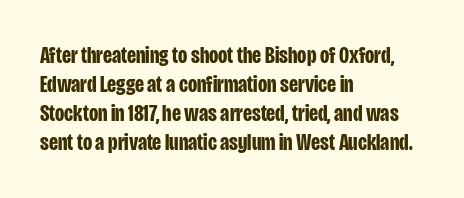
Q: Is the text bold? A: Yes.
Q: Is the text italic (slanted)? A: No, it is upright.
Q: Is the text underlined? A: No.
Q: How is the paragraph aligned? A: Left-aligned.
Q: Is the spacing between letters normal or unusually wide? A: Normal.
